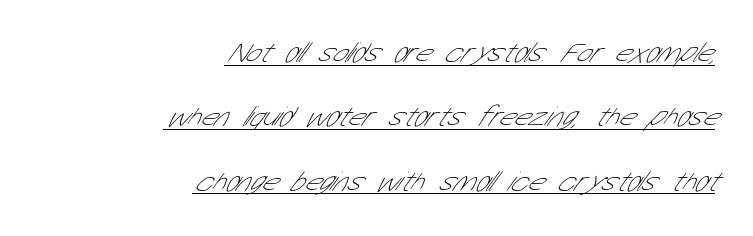
Typeset ragged left — the right edge is the straight one. The passage shown has conventional tracking throughout. The letters carry no serifs — their stems end cleanly without finishing strokes. Airy leading.
